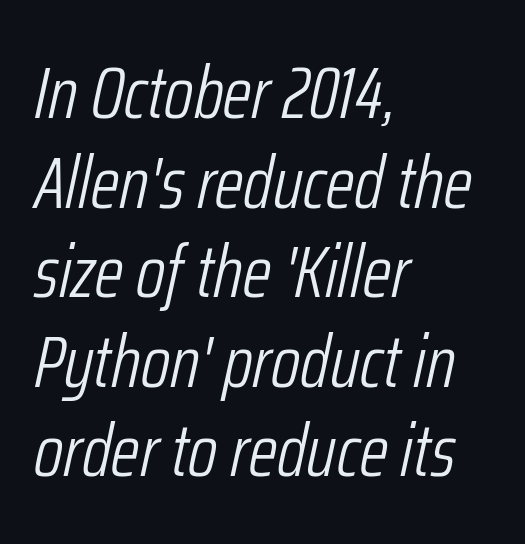
The image shows 74 px light, condensed type, italic (leaning right); set left-aligned, line spacing 1.21x, normal letter spacing, not underlined; low stroke contrast and a medium x-height.
